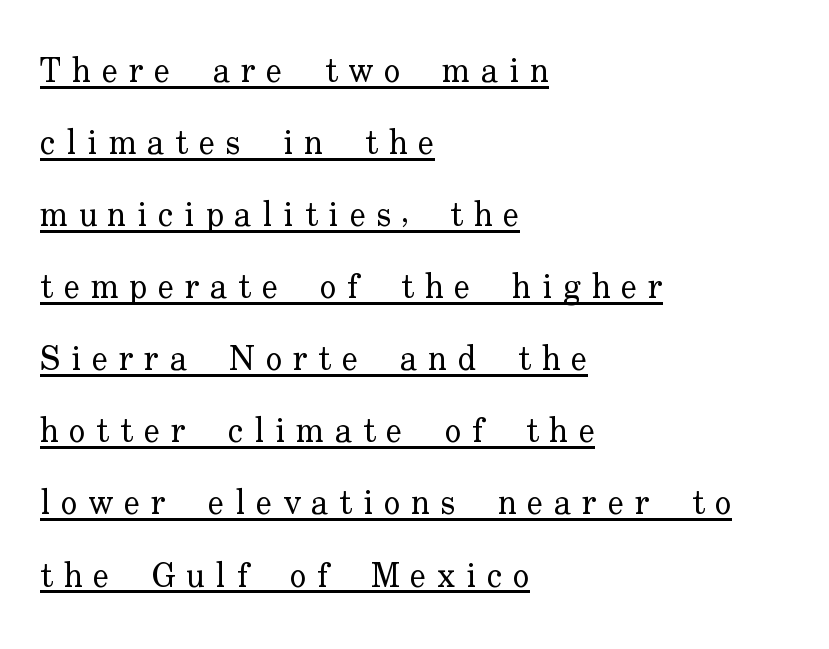
Vertical strokes here are truly vertical. The typeface has the unassuming heft of standard copy or less. Spacing between characters has been opened up far beyond the box default. Each line of the rendering has a horizontal stroke beneath the glyphs. Character widths vary here, with narrow letters taking less room than wide ones. The rendering anchors every line to the left-hand side.
